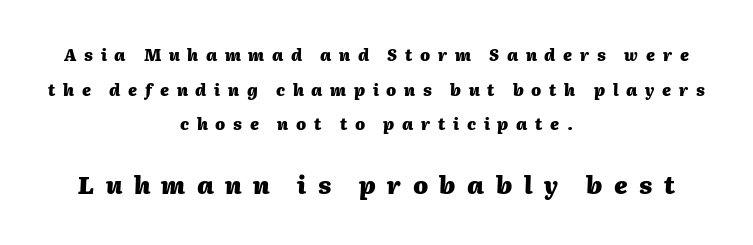
If you drew a line through each stem, it would be angled. The letters are bold, with thick, heavy strokes. Whoever set this made the second block the dominant, larger element. Compared with typical body copy, the letter spacing here is much looser. Horizontally, the lines are justified to the midpoint only.
